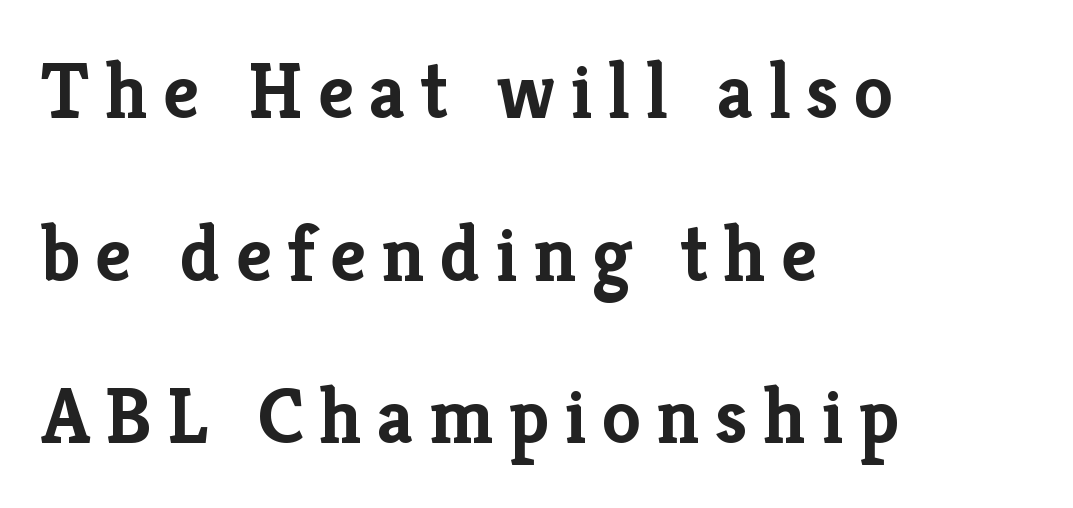
{"serif": "yes", "italic": "no", "bold": "yes", "weight": "semibold", "width": "normal", "stroke_contrast": "low", "x_height": "medium", "monospaced": "no", "underline": "no", "align": "left", "line_spacing": "loose", "line_spacing_ratio": 2.06, "glyph_px": 79}
